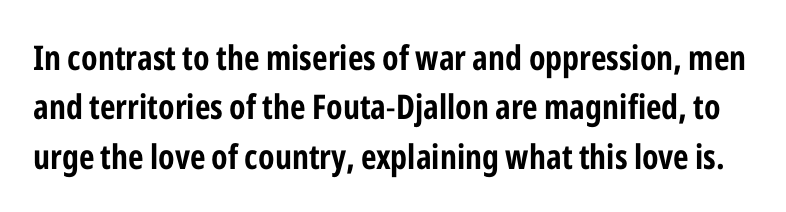
The image shows 34 px condensed sans-serif type, upright; set normal line spacing (1.45x), normal letter spacing, not underlined; low stroke contrast and a medium x-height.
